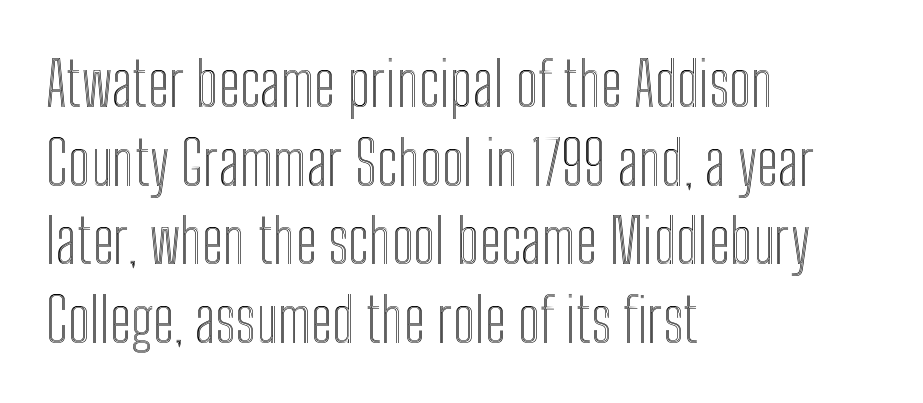
Here the designer chose a conventional face with non-uniform glyph widths. This sample keeps an unexceptional amount of space between lines. The lines are quadded left. Descenders hang freely into open space. The horizontal fit of the characters is conventional and even. The specimen reads as upright at a glance.
